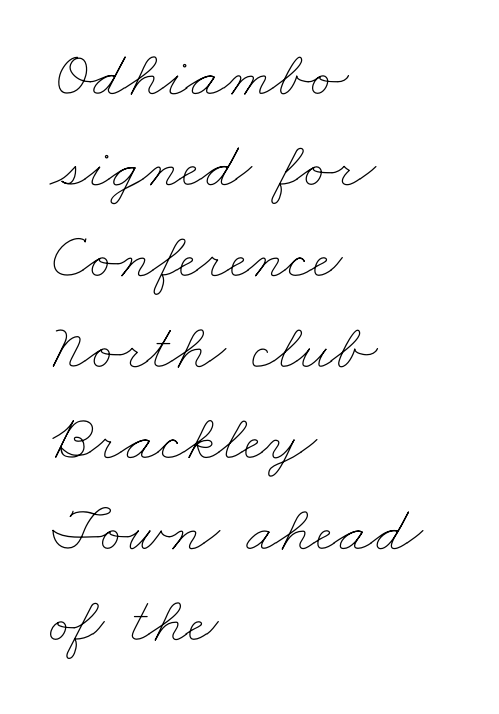
{"bold": "no", "weight": "thin", "width": "wide", "stroke_contrast": "low", "x_height": "small", "monospaced": "no", "underline": "no", "align": "left", "line_spacing": "normal", "line_spacing_ratio": 1.38, "letter_spacing": "normal", "letter_spacing_em": 0.0, "glyph_px": 66}
